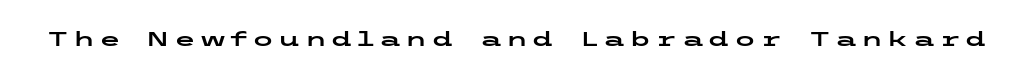
Q: Is the text italic (slanted)? A: No, it is upright.
Q: Is the text underlined? A: No.
Q: Is the spacing between letters normal or unusually wide? A: Unusually wide.
